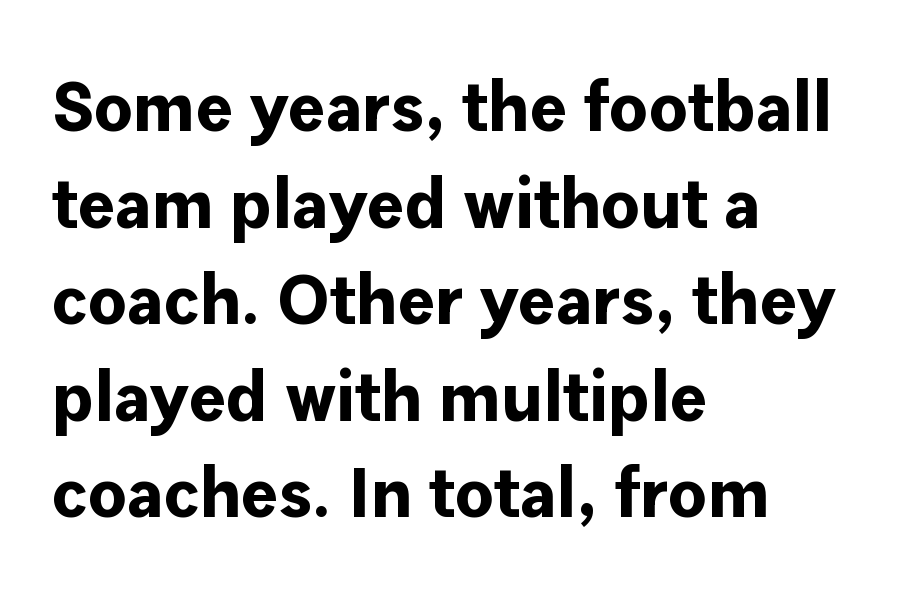
Look at the bottom of the vertical strokes: they stop flat, with no serifs. Do the characters align in a grid? No, the font is proportional. Only glyphs here, with clear space below each row. The lines sit at an ordinary, default distance from one another.
